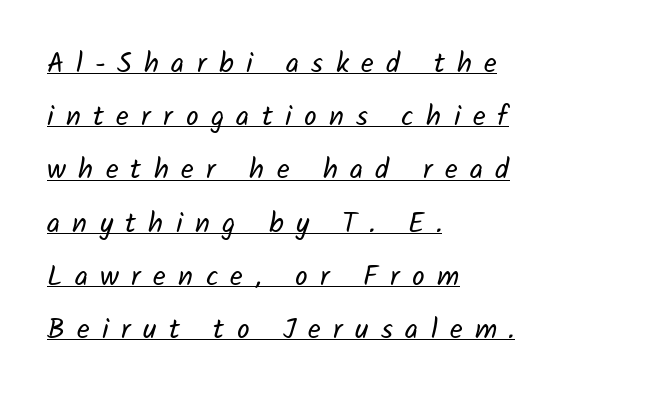
The image shows 28 px regular-weight sans-serif type; set left-aligned, loose line spacing (1.9x), unusually wide letter spacing (+0.44 em), underlined; low stroke contrast and a medium x-height.
